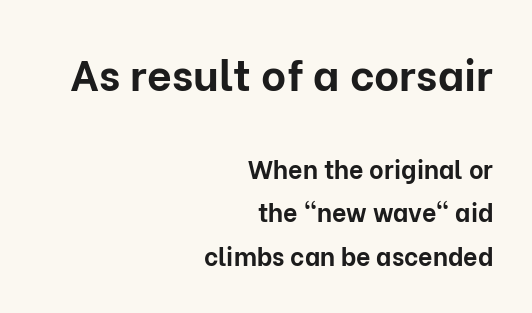
Q: Is the text bold? A: Yes.
Q: Is the text italic (slanted)? A: No, it is upright.
Q: Is the typeface a serif or a sans-serif typeface? A: Sans-serif.
Q: Is the text underlined? A: No.
Q: How is the paragraph aligned? A: Right-aligned.
Q: Is the spacing between letters normal or unusually wide? A: Normal.
Q: Which block of text is set in a larger size, the first (top) or the second (bottom)? A: The first (top) one.
Q: Width (condensed, normal, or wide)? A: Normal.
Q: Stroke contrast? A: Low.
Q: x-height? A: Medium.
Q: Monospaced? A: No.
